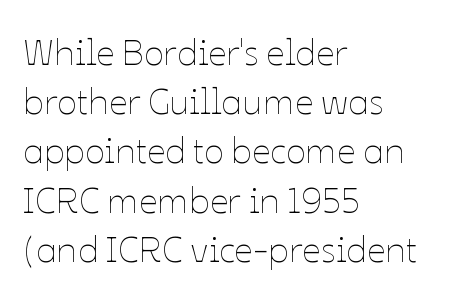
The image shows 37 px thin type, upright; set left-aligned, normal line spacing (1.33x), normal letter spacing, not underlined; low stroke contrast and a medium x-height.
